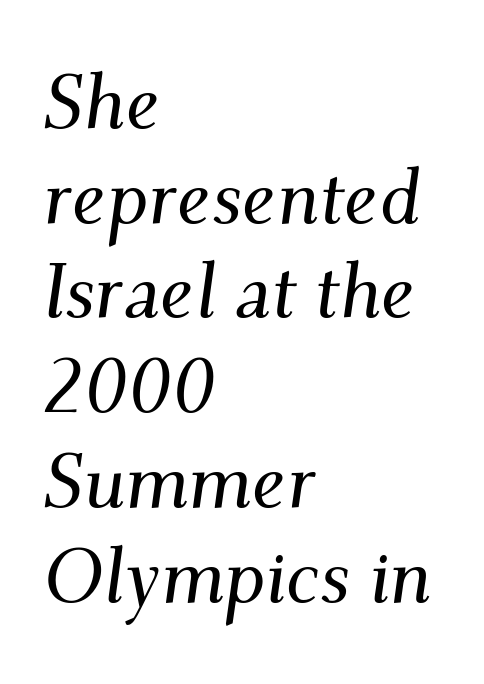
The line texture is even and compact thanks to regular tracking. You can tell from the footed stems that serif type was used. Does the lettering tilt? It does — this is italic. Each letter keeps its own natural width here, so spacing adapts to shape. This sample is left-justified, so line endings fall wherever the words run out. Only glyphs here, with clear space below each row.
